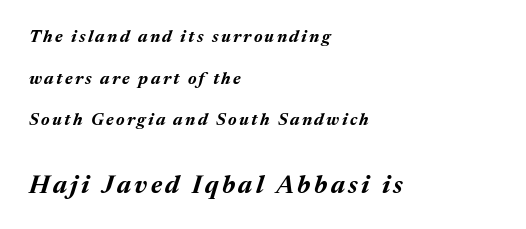
Leftover space on each line is placed entirely after the last word. Glance below the letters and you will spot only blank space. Its strokes are broad and dark, the hallmark of bold type. The block of text is sparse from top to bottom, with ample space between rows. Looking at the ascenders, they clearly lean.
